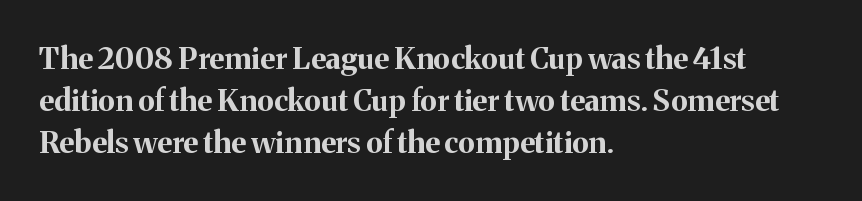
{"serif": "yes", "italic": "no", "bold": "yes", "weight": "bold", "width": "normal", "stroke_contrast": "medium", "x_height": "medium", "monospaced": "no", "underline": "no", "align": "left", "line_spacing": "normal", "line_spacing_ratio": 1.4, "letter_spacing": "normal", "letter_spacing_em": 0.0, "glyph_px": 30}
